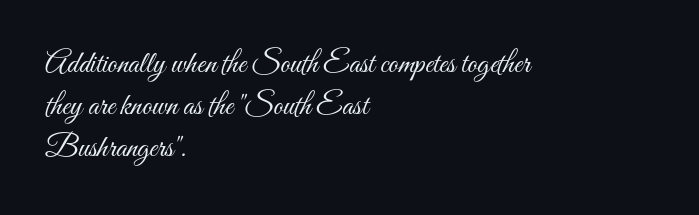
The image shows 31 px light, condensed type; set left-aligned, normal line spacing (1.36x), normal letter spacing, not underlined; medium stroke contrast and a small x-height.
